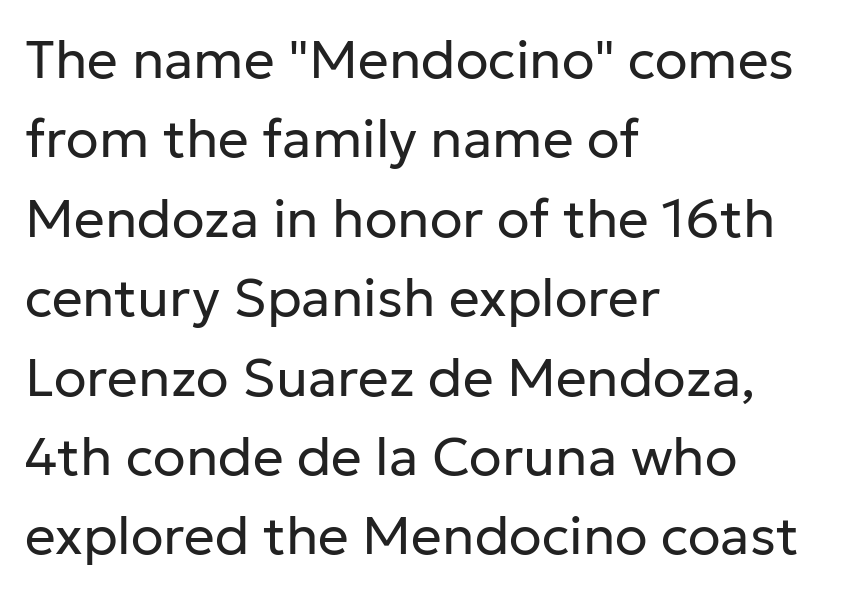
{"serif": "no", "italic": "no", "bold": "no", "weight": "regular", "width": "normal", "stroke_contrast": "low", "x_height": "medium", "monospaced": "no", "underline": "no", "align": "left", "line_spacing": "normal", "line_spacing_ratio": 1.47, "letter_spacing": "normal", "letter_spacing_em": 0.0, "glyph_px": 54}
